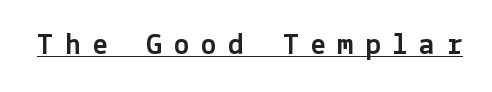
The image shows 31 px sans-serif type, upright; set unusually wide letter spacing (+0.38 em), underlined; a medium x-height.
